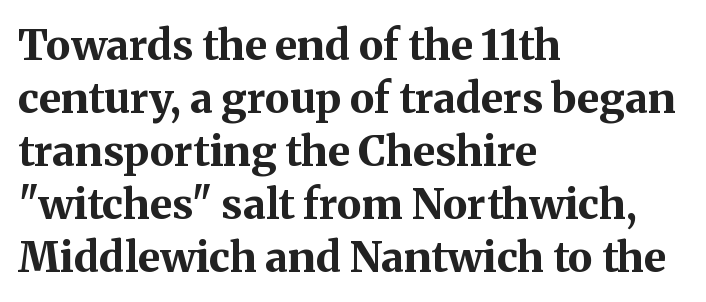
Q: Is the text bold? A: Yes.
Q: Is the text italic (slanted)? A: No, it is upright.
Q: Is the typeface a serif or a sans-serif typeface? A: Serif.
Q: Is the text underlined? A: No.
Q: How is the paragraph aligned? A: Left-aligned.
Q: Is the spacing between letters normal or unusually wide? A: Normal.
Q: Is the spacing between lines tight, normal or loose? A: Normal.
Q: Width (condensed, normal, or wide)? A: Normal.
Q: Stroke contrast? A: Medium.
Q: x-height? A: Medium.
Q: Monospaced? A: No.
